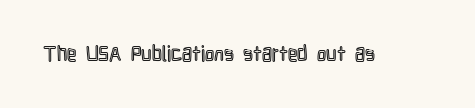
The image shows 21 px text type, upright; set normal letter spacing, not underlined.
